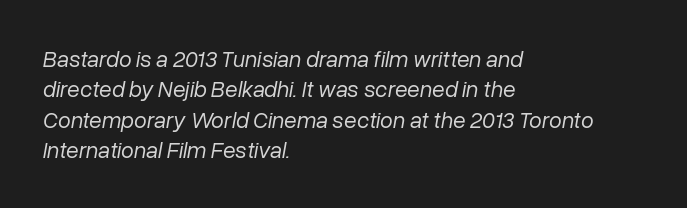
{"italic": "yes", "lean": "right", "slant_degrees": 10, "bold": "no", "underline": "no", "align": "left", "line_spacing": "normal", "line_spacing_ratio": 1.32, "letter_spacing": "normal", "letter_spacing_em": 0.0, "glyph_px": 23}
